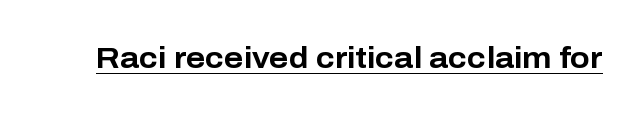
The image shows 29 px bold sans-serif type, upright; set normal letter spacing, underlined; low stroke contrast and a medium x-height.
